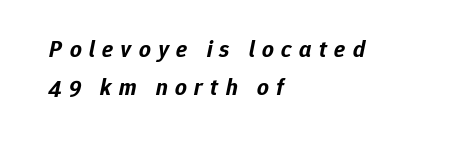
The image shows 23 px bold type, italic (leaning right); set left-aligned, normal line spacing (1.67x), unusually wide letter spacing (+0.32 em), not underlined.
